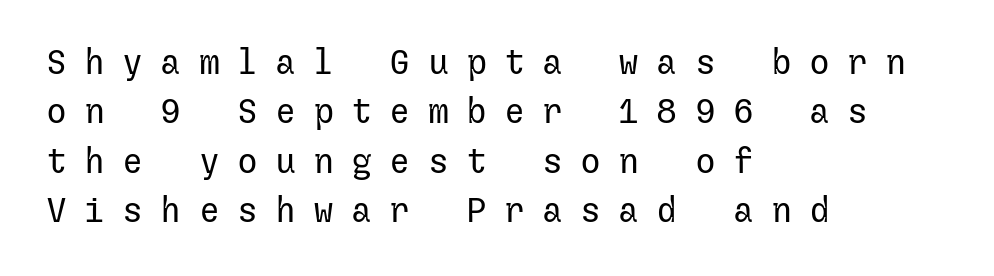
The image shows 35 px regular-weight sans-serif type, upright; set left-aligned, normal line spacing (1.41x), unusually wide letter spacing (+0.49 em), not underlined; low stroke contrast and a medium x-height.
